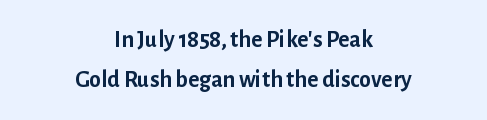
{"italic": "no", "bold": "yes", "underline": "no", "align": "center", "line_spacing": "normal", "line_spacing_ratio": 1.67, "letter_spacing": "normal", "letter_spacing_em": 0.0, "glyph_px": 24}
